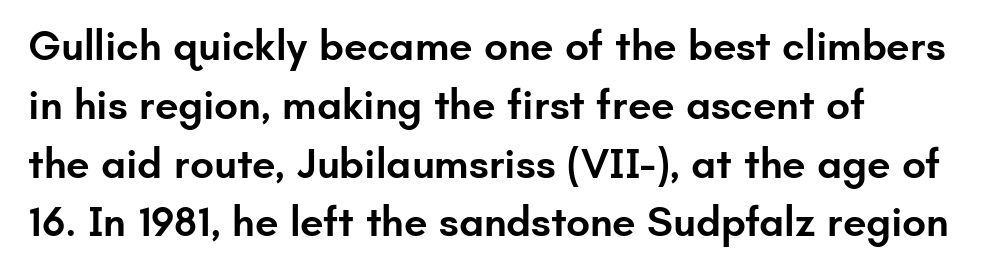
The image shows 42 px semibold sans-serif type, upright; set normal line spacing (1.4x), normal letter spacing, not underlined; low stroke contrast and a small x-height.
